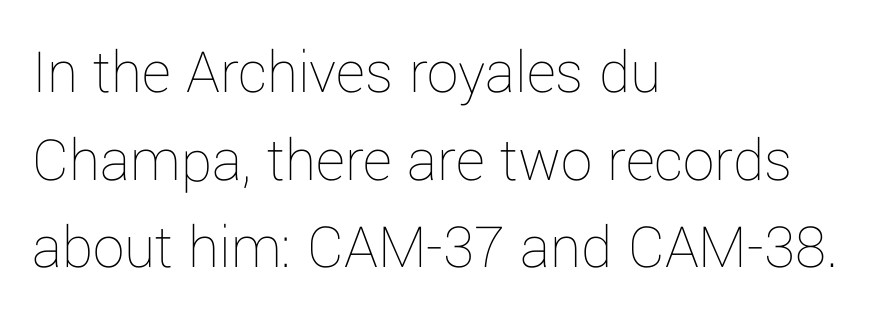
The image shows 63 px thin type, upright; set left-aligned, normal line spacing (1.39x), normal letter spacing, not underlined; low stroke contrast and a medium x-height.
